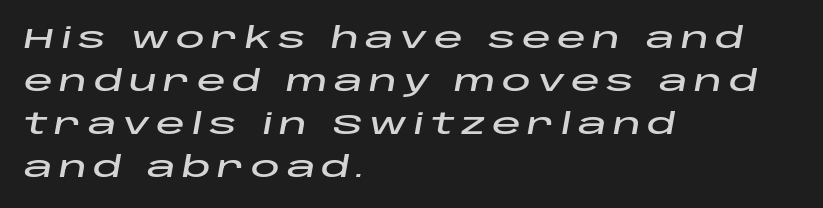
{"italic": "yes", "lean": "right", "slant_degrees": 10, "width": "wide", "stroke_contrast": "low", "x_height": "large", "monospaced": "no", "underline": "no", "align": "left", "line_spacing": "normal", "line_spacing_ratio": 1.48, "letter_spacing": "wide", "letter_spacing_em": 0.22, "glyph_px": 29}
